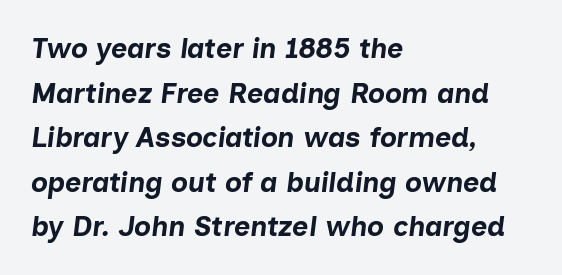
Q: Is the text bold? A: Yes.
Q: Is the text italic (slanted)? A: Yes, it leans right by about 7 degrees.
Q: Is the text underlined? A: No.
Q: How is the paragraph aligned? A: Left-aligned.
Q: Is the spacing between letters normal or unusually wide? A: Normal.
Q: Is the spacing between lines tight, normal or loose? A: Normal.
Q: Width (condensed, normal, or wide)? A: Normal.
Q: Stroke contrast? A: Low.
Q: x-height? A: Medium.
Q: Monospaced? A: No.
